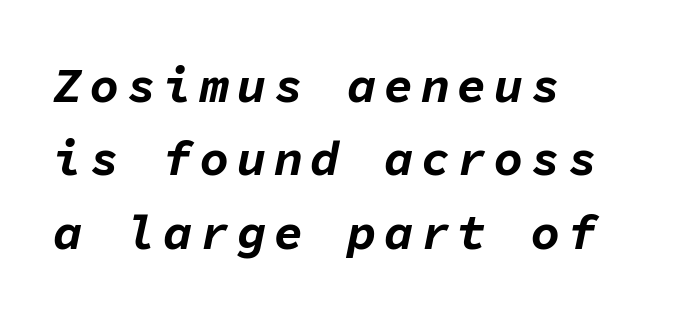
The setting favours the left margin, as ordinary paragraphs usually do. This sample keeps an unexceptional amount of space between lines. The face used here has a pronounced slope to its letters. Each letter, wide or thin by design, is forced into the same width here.
